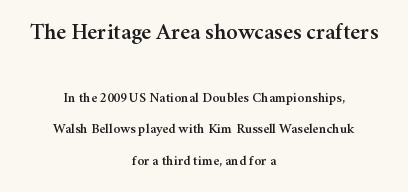
This sample uses an upright cut, with every glyph sitting square on the baseline. Widely set lines give the paragraph a tall, airy silhouette. Bare-footed words on every line. The setting favours the middle, as headings and verse often do. Caption: standard tracking, unaltered.
